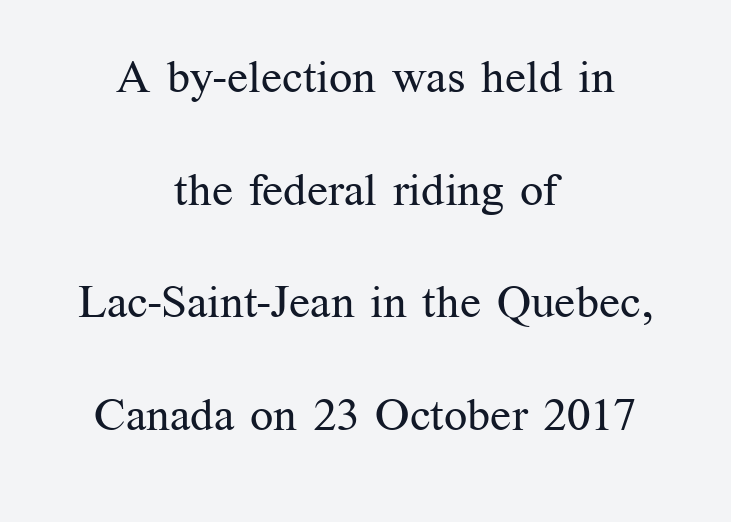
Q: Is the text bold? A: No.
Q: Is the text italic (slanted)? A: No, it is upright.
Q: Is the typeface a serif or a sans-serif typeface? A: Serif.
Q: Is the text underlined? A: No.
Q: How is the paragraph aligned? A: Centered.
Q: Is the spacing between letters normal or unusually wide? A: Normal.
Q: Is the spacing between lines tight, normal or loose? A: Loose.
Q: Width (condensed, normal, or wide)? A: Normal.
Q: Stroke contrast? A: Medium.
Q: x-height? A: Medium.
Q: Monospaced? A: No.
